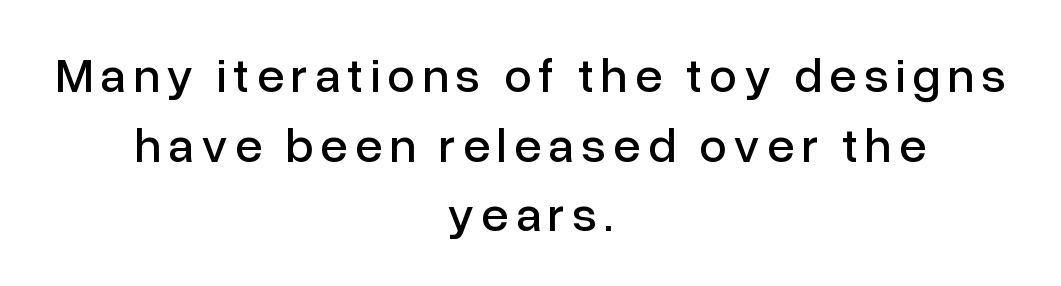
Q: Is the text italic (slanted)? A: No, it is upright.
Q: Is the typeface a serif or a sans-serif typeface? A: Sans-serif.
Q: Is the text underlined? A: No.
Q: How is the paragraph aligned? A: Centered.
Q: Is the spacing between lines tight, normal or loose? A: Normal.
Q: Width (condensed, normal, or wide)? A: Normal.
Q: Stroke contrast? A: Low.
Q: x-height? A: Medium.
Q: Monospaced? A: No.
